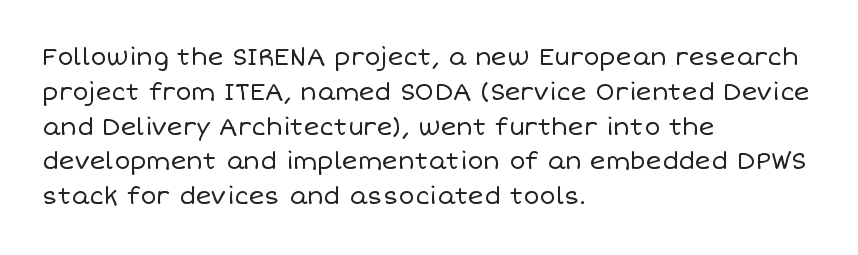
{"italic": "no", "bold": "no", "underline": "no", "align": "left", "line_spacing": "normal", "line_spacing_ratio": 1.45, "letter_spacing": "normal", "letter_spacing_em": 0.0, "glyph_px": 24}
